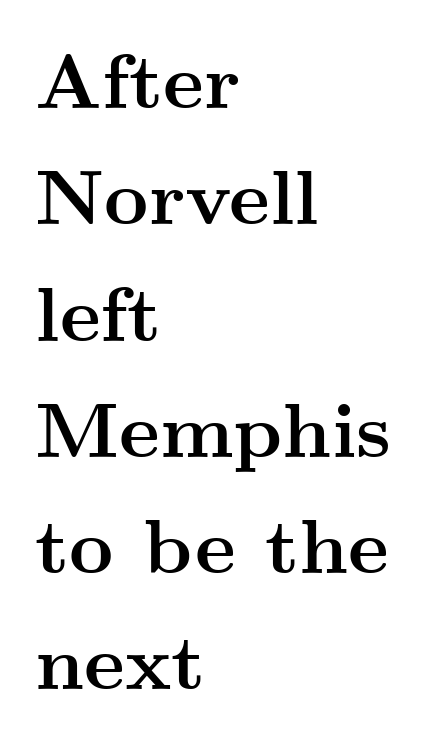
Tall strokes in this sample are plumb rather than angled. These lines are rendered in a variable-pitch font. The designer left line spacing at the default. The passage shown has conventional tracking throughout. Honestly, there is no underline to notice here at all.
